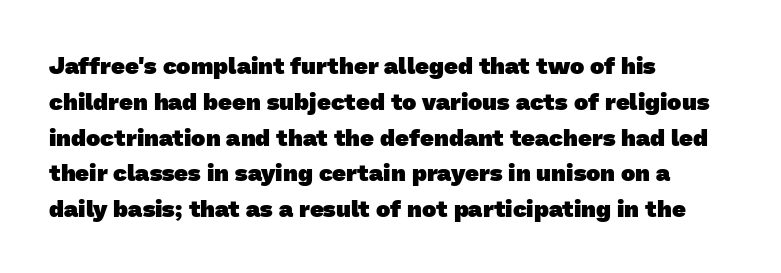
{"bold": "yes", "underline": "no", "align": "left", "line_spacing": "normal", "line_spacing_ratio": 1.49, "letter_spacing": "normal", "letter_spacing_em": 0.0, "glyph_px": 24}
